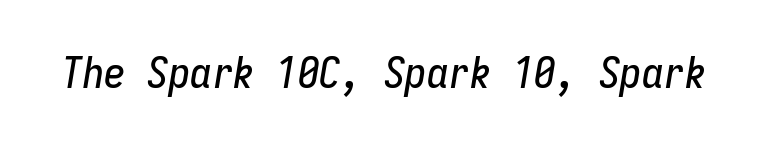
There's an unmistakable incline to the writing here. Descender tails drop into unmarked territory. The rendering keeps characters at their native spacing. This sample has the even, mechanical cadence of fixed-width lettering.
